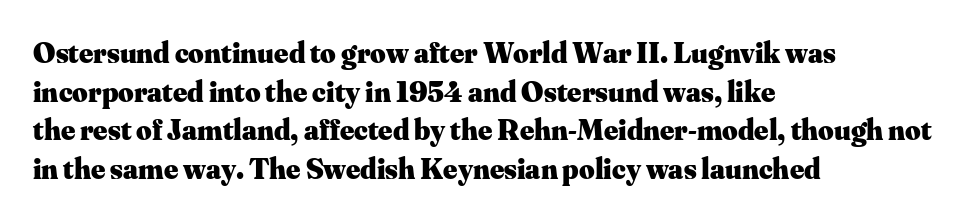
The image shows 30 px heavy serif type, upright; set left-aligned, normal line spacing (1.29x), normal letter spacing, not underlined; medium stroke contrast and a small x-height.
